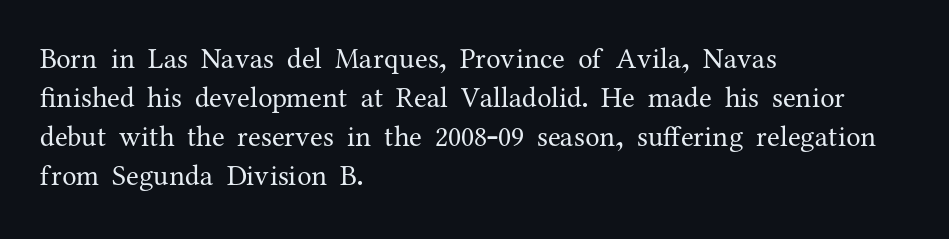
Q: Is the text bold? A: No.
Q: Is the text italic (slanted)? A: No, it is upright.
Q: Is the typeface a serif or a sans-serif typeface? A: Serif.
Q: Is the text underlined? A: No.
Q: How is the paragraph aligned? A: Left-aligned.
Q: Is the spacing between letters normal or unusually wide? A: Normal.
Q: Is the spacing between lines tight, normal or loose? A: Normal.
Q: Width (condensed, normal, or wide)? A: Normal.
Q: Stroke contrast? A: Medium.
Q: x-height? A: Medium.
Q: Monospaced? A: No.
